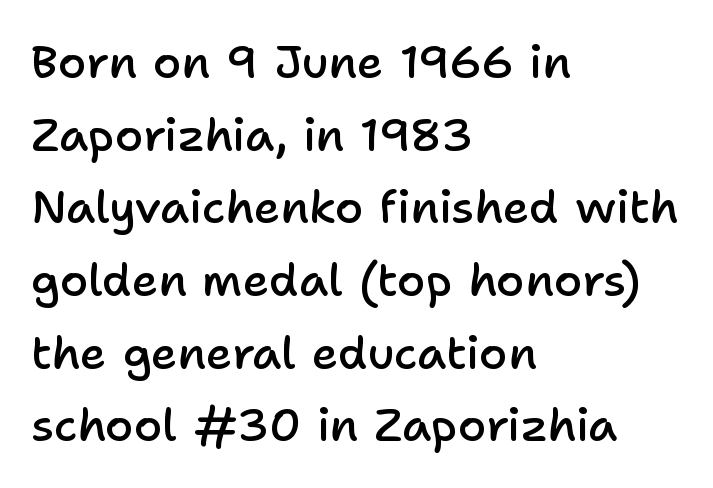
{"serif": "no", "italic": "no", "bold": "semi", "weight": "semibold", "width": "normal", "stroke_contrast": "low", "x_height": "medium", "monospaced": "no", "underline": "no", "align": "left", "line_spacing": "normal", "line_spacing_ratio": 1.58, "letter_spacing": "normal", "letter_spacing_em": 0.0, "glyph_px": 46}
